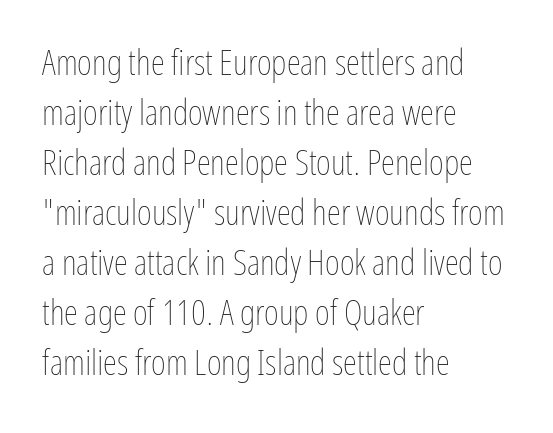
Q: Is the text bold? A: No.
Q: Is the text italic (slanted)? A: No, it is upright.
Q: Is the text underlined? A: No.
Q: How is the paragraph aligned? A: Left-aligned.
Q: Is the spacing between letters normal or unusually wide? A: Normal.
Q: Is the spacing between lines tight, normal or loose? A: Normal.
Q: Width (condensed, normal, or wide)? A: Condensed.
Q: Stroke contrast? A: Low.
Q: x-height? A: Medium.
Q: Monospaced? A: No.
